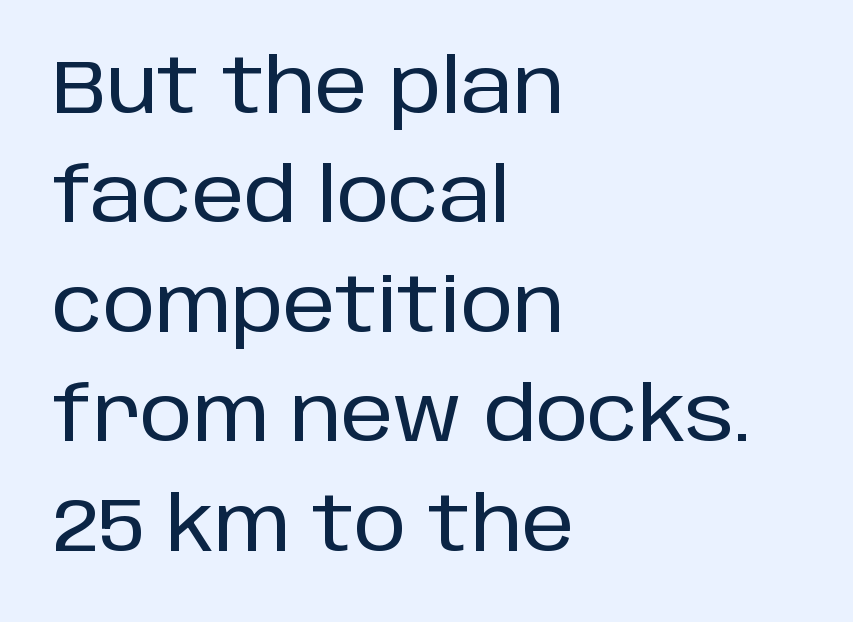
Q: Is the text italic (slanted)? A: No, it is upright.
Q: Is the typeface a serif or a sans-serif typeface? A: Sans-serif.
Q: Is the text underlined? A: No.
Q: How is the paragraph aligned? A: Left-aligned.
Q: Is the spacing between letters normal or unusually wide? A: Normal.
Q: Is the spacing between lines tight, normal or loose? A: Normal.
Q: Width (condensed, normal, or wide)? A: Normal.
Q: Stroke contrast? A: Low.
Q: x-height? A: Large.
Q: Monospaced? A: No.
